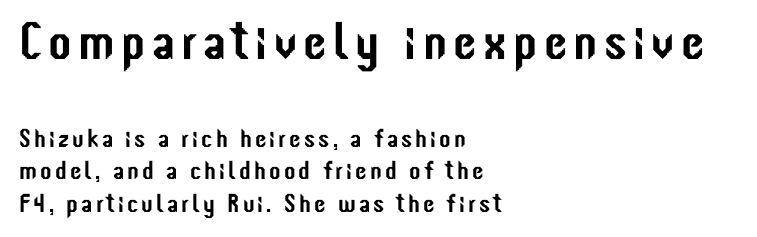
The rag falls on the right side of this text block. To sum up the face: it is a sans, with no serifs. Honestly, there is no underline to notice here at all. The letters stand straight up with perfectly vertical stems. Between these two stacked blocks, the higher one wins on size.
